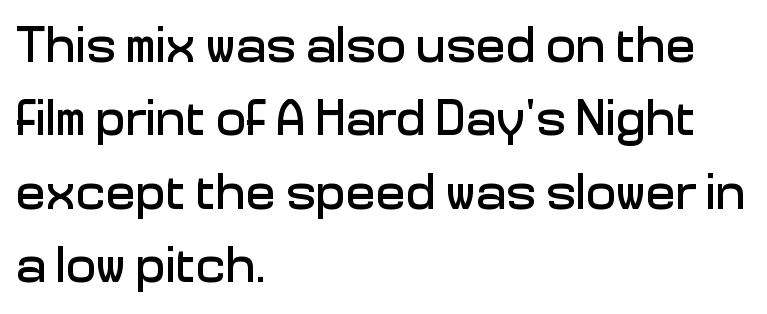
{"serif": "no", "italic": "no", "width": "normal", "stroke_contrast": "low", "x_height": "medium", "monospaced": "no", "underline": "no", "align": "left", "line_spacing": "normal", "line_spacing_ratio": 1.47, "letter_spacing": "normal", "letter_spacing_em": 0.0, "glyph_px": 50}
